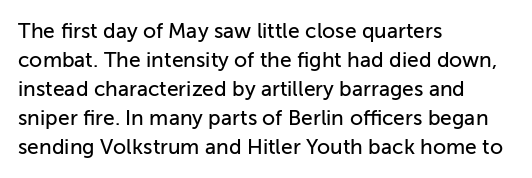
The image shows 21 px text type, upright; set left-aligned, normal line spacing (1.38x), normal letter spacing, not underlined.
